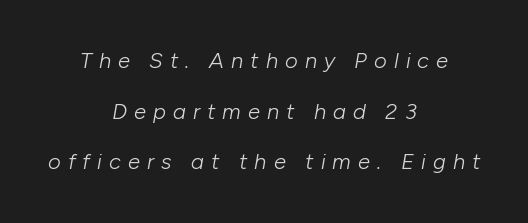
Lines of text with bare space underneath. Loose tracking; the words dissolve into strings of separated letters. Widely set lines give the paragraph a tall, airy silhouette. Compared with a flush-left layout, this one balances lines on the center instead. The letters look calm and open, with moderate or lighter stems. Compared with ordinary roman type, these characters are visibly tilted.
